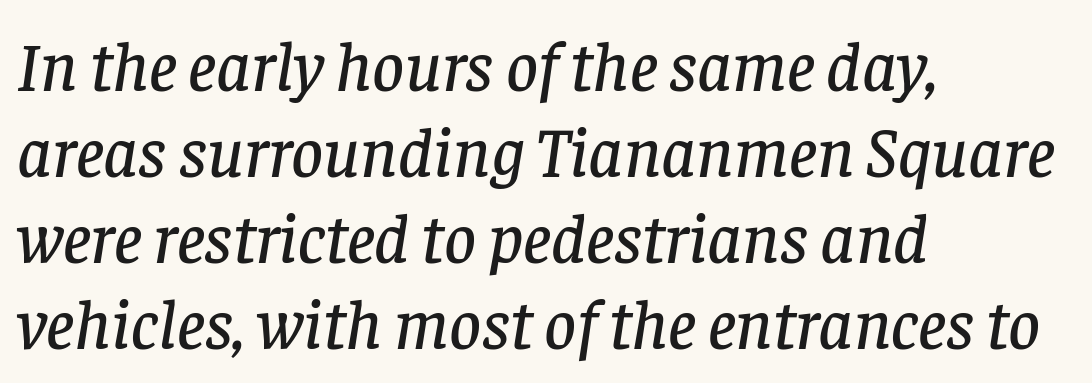
{"serif": "yes", "italic": "yes", "lean": "right", "slant_degrees": 8, "width": "normal", "stroke_contrast": "low", "x_height": "large", "monospaced": "no", "underline": "no", "align": "left", "line_spacing_ratio": 1.23, "letter_spacing": "normal", "letter_spacing_em": 0.0, "glyph_px": 70}
